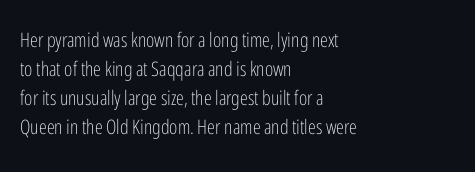
{"italic": "no", "bold": "no", "underline": "no", "align": "left", "line_spacing": "normal", "line_spacing_ratio": 1.45, "letter_spacing": "normal", "letter_spacing_em": 0.0, "glyph_px": 20}
